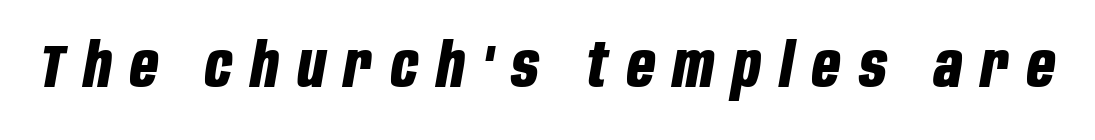
Q: Is the text bold? A: Yes.
Q: Is the text italic (slanted)? A: Yes, it leans right by about 10 degrees.
Q: Is the text underlined? A: No.
Q: Is the spacing between letters normal or unusually wide? A: Unusually wide.
Q: Width (condensed, normal, or wide)? A: Condensed.
Q: Stroke contrast? A: Low.
Q: x-height? A: Large.
Q: Monospaced? A: No.
